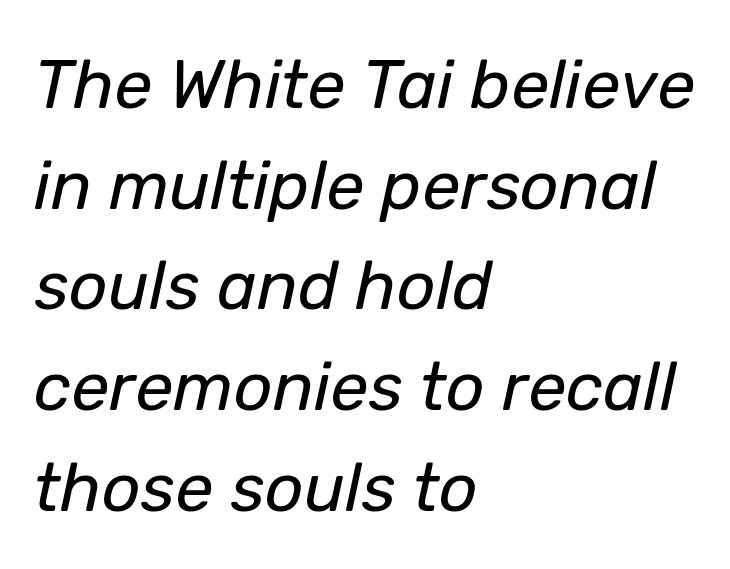
Q: Is the text bold? A: No.
Q: Is the text italic (slanted)? A: Yes, it leans right by about 12 degrees.
Q: Is the text underlined? A: No.
Q: How is the paragraph aligned? A: Left-aligned.
Q: Is the spacing between letters normal or unusually wide? A: Normal.
Q: Is the spacing between lines tight, normal or loose? A: Normal.
Q: Width (condensed, normal, or wide)? A: Normal.
Q: Stroke contrast? A: Low.
Q: x-height? A: Medium.
Q: Monospaced? A: No.
